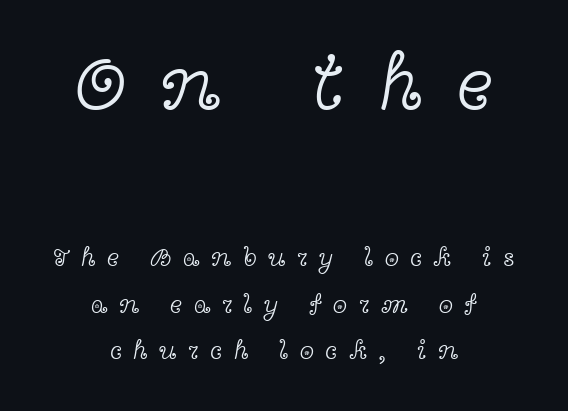
Q: Is the text bold? A: No.
Q: Is the text italic (slanted)? A: Yes.
Q: Is the typeface a serif or a sans-serif typeface? A: Serif.
Q: Is the text underlined? A: No.
Q: How is the paragraph aligned? A: Centered.
Q: Is the spacing between letters normal or unusually wide? A: Unusually wide.
Q: Which block of text is set in a larger size, the first (top) or the second (bottom)? A: The first (top) one.
Q: Width (condensed, normal, or wide)? A: Wide.
Q: x-height? A: Medium.
Q: Monospaced? A: No.
